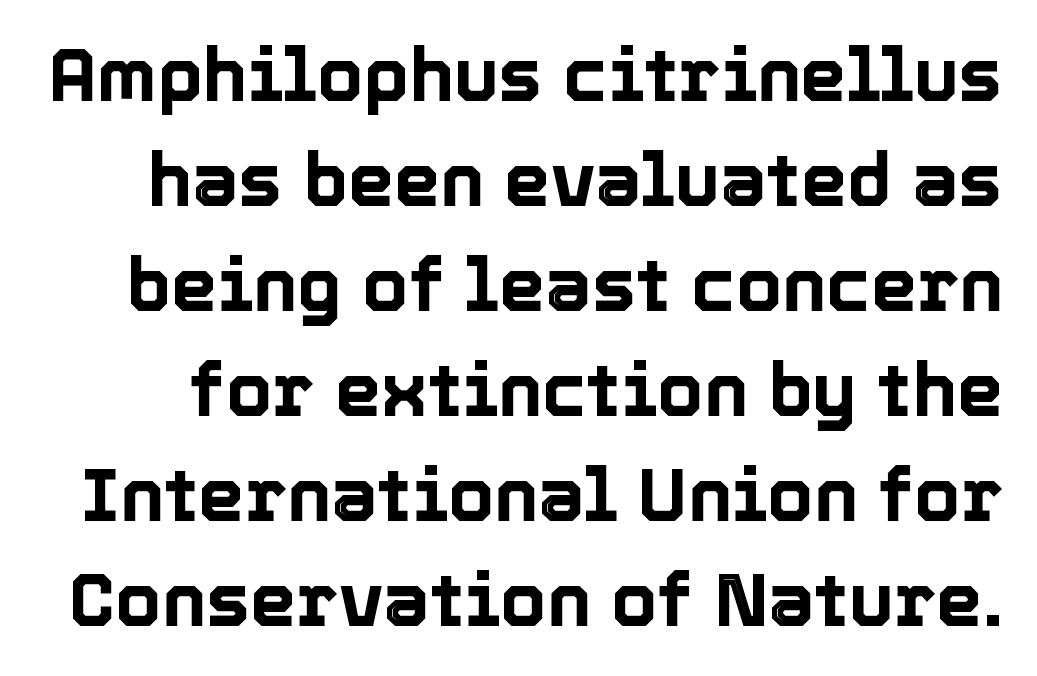
The image shows 74 px text type, upright; set normal line spacing (1.42x), normal letter spacing, not underlined; a medium x-height.
